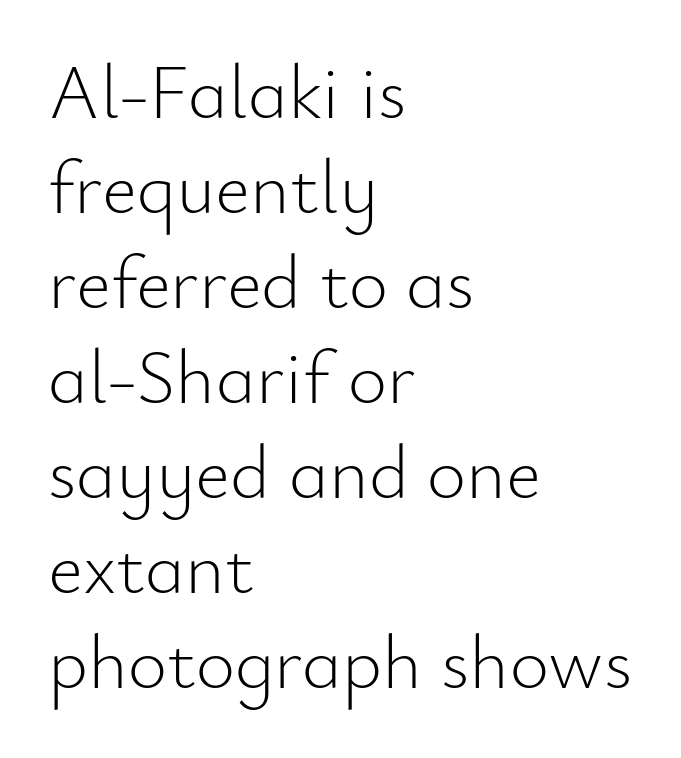
Q: Is the text bold? A: No.
Q: Is the text italic (slanted)? A: No, it is upright.
Q: Is the typeface a serif or a sans-serif typeface? A: Sans-serif.
Q: Is the text underlined? A: No.
Q: How is the paragraph aligned? A: Left-aligned.
Q: Is the spacing between letters normal or unusually wide? A: Normal.
Q: Is the spacing between lines tight, normal or loose? A: Normal.
Q: Width (condensed, normal, or wide)? A: Normal.
Q: Stroke contrast? A: Low.
Q: x-height? A: Small.
Q: Monospaced? A: No.
